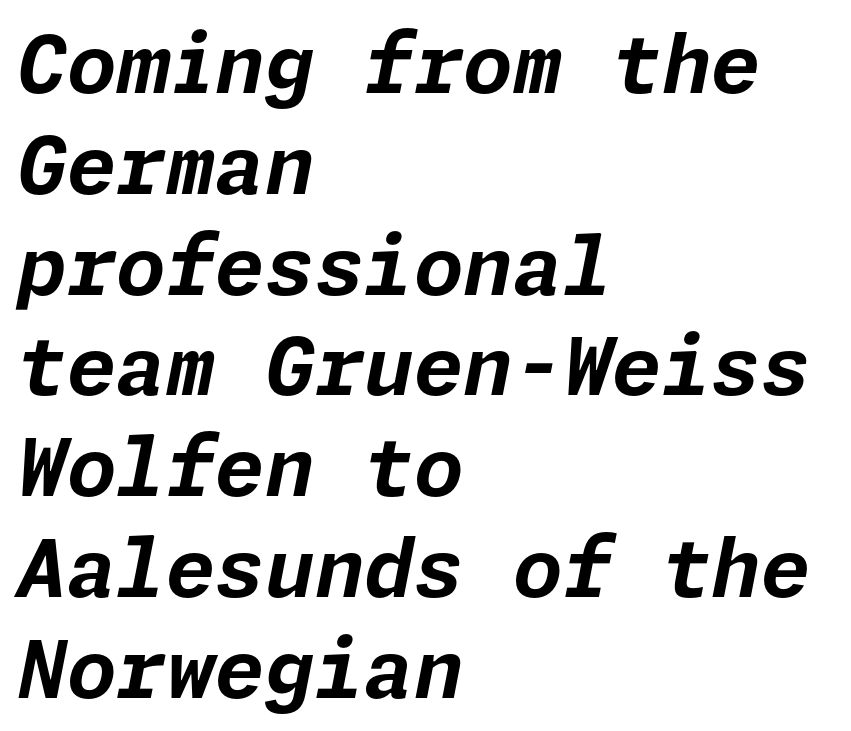
{"italic": "yes", "lean": "right", "slant_degrees": 11, "bold": "yes", "weight": "bold", "width": "normal", "stroke_contrast": "low", "x_height": "medium", "underline": "no", "align": "left", "line_spacing": "normal", "line_spacing_ratio": 1.26, "letter_spacing": "normal", "letter_spacing_em": 0.0, "glyph_px": 80}
